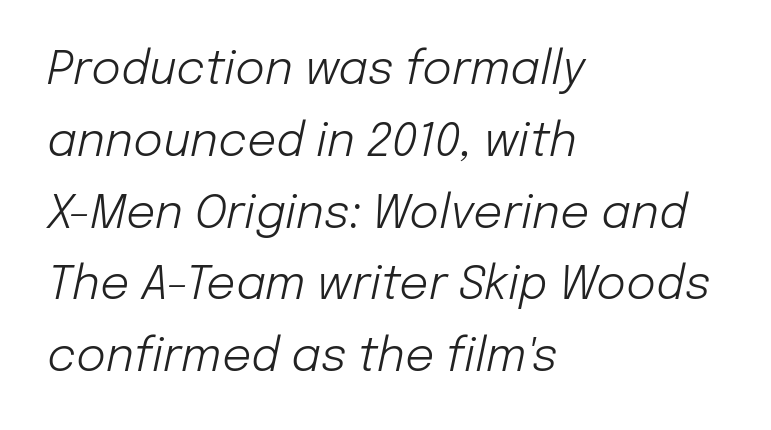
Q: Is the text bold? A: No.
Q: Is the text italic (slanted)? A: Yes, it leans right by about 12 degrees.
Q: Is the text underlined? A: No.
Q: How is the paragraph aligned? A: Left-aligned.
Q: Is the spacing between letters normal or unusually wide? A: Normal.
Q: Is the spacing between lines tight, normal or loose? A: Normal.
Q: Width (condensed, normal, or wide)? A: Normal.
Q: Stroke contrast? A: Low.
Q: x-height? A: Medium.
Q: Monospaced? A: No.
